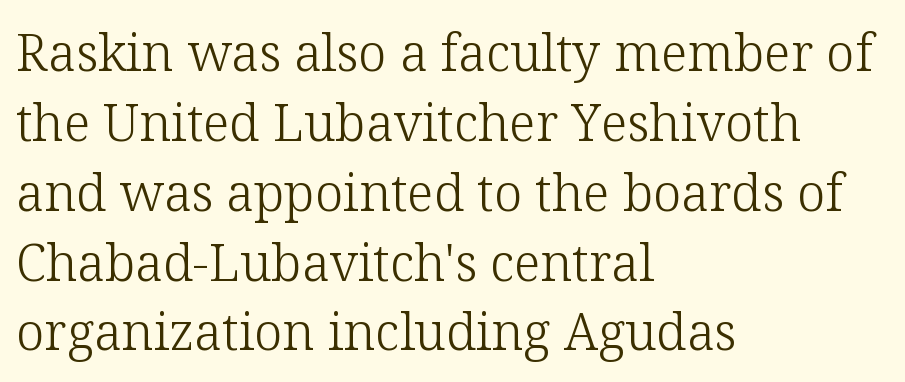
Each line starts at the same left margin while the right side varies. This block has exactly the height ordinary leading produces. A typesetter would call this zero additional tracking. Rule under the text: the space is simply empty. A light-to-regular cut is what we see here. The passage shown is typed in a proportional face where columns would drift.
